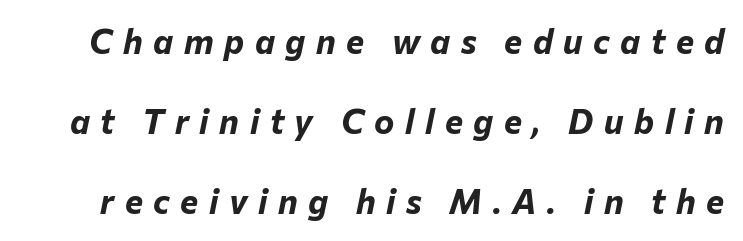
Inter-character spacing is expanded well beyond the font's built-in metrics. Unmarked baselines from the first word to the last. The specimen reads as italic at a glance. The letters advance in unequal steps, a hallmark of proportional type. Set as a true bold cut, around the 700 mark.
